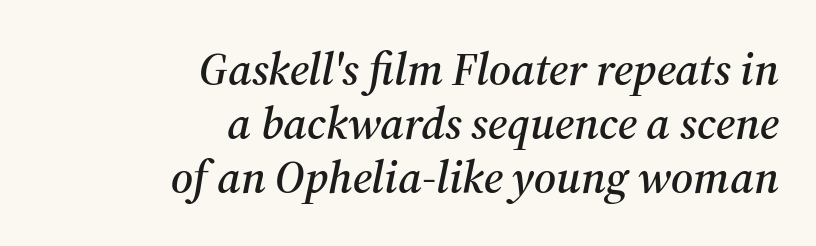
{"serif": "yes", "italic": "yes", "lean": "right", "slant_degrees": 12, "width": "normal", "stroke_contrast": "medium", "x_height": "medium", "monospaced": "no", "underline": "no", "align": "right", "line_spacing_ratio": 1.17, "letter_spacing": "normal", "letter_spacing_em": 0.0, "glyph_px": 46}
